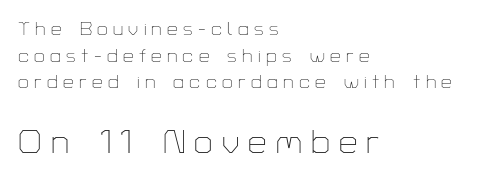
{"serif": "no", "italic": "no", "bold": "no", "weight": "thin", "width": "normal", "stroke_contrast": "low", "x_height": "medium", "monospaced": "no", "underline": "no", "align": "left", "line_spacing": "normal", "line_spacing_ratio": 1.4, "letter_spacing": "wide", "letter_spacing_em": 0.28, "larger_block": "second", "size_ratio": 1.74, "glyph_px": 33}
